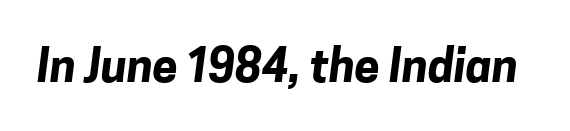
Q: Is the text bold? A: Yes.
Q: Is the typeface a serif or a sans-serif typeface? A: Sans-serif.
Q: Is the text underlined? A: No.
Q: Is the spacing between letters normal or unusually wide? A: Normal.
Q: Width (condensed, normal, or wide)? A: Normal.
Q: Stroke contrast? A: Low.
Q: x-height? A: Medium.
Q: Monospaced? A: No.
